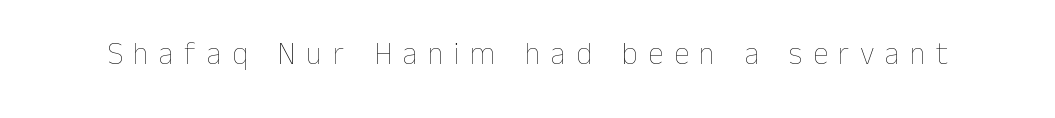
Q: Is the text bold? A: No.
Q: Is the text italic (slanted)? A: No, it is upright.
Q: Is the text underlined? A: No.
Q: Is the spacing between letters normal or unusually wide? A: Unusually wide.
Q: Width (condensed, normal, or wide)? A: Normal.
Q: Stroke contrast? A: Low.
Q: x-height? A: Medium.
Q: Monospaced? A: No.
